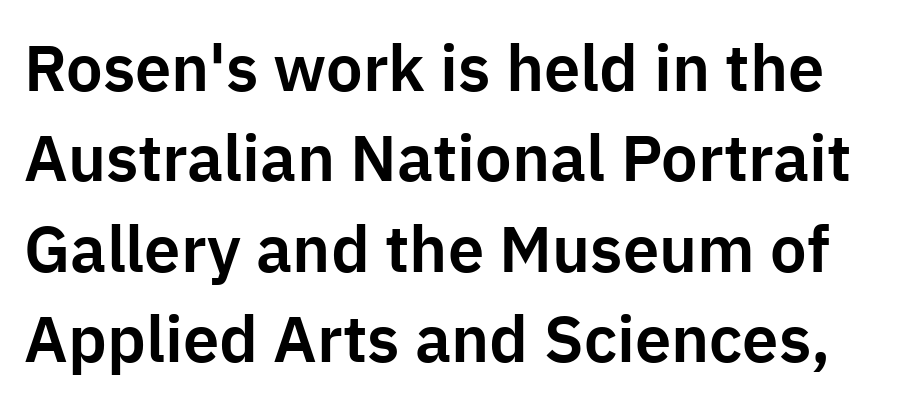
{"serif": "no", "italic": "no", "width": "normal", "stroke_contrast": "low", "x_height": "medium", "monospaced": "no", "underline": "no", "line_spacing": "normal", "line_spacing_ratio": 1.39, "letter_spacing": "normal", "letter_spacing_em": 0.0, "glyph_px": 65}
